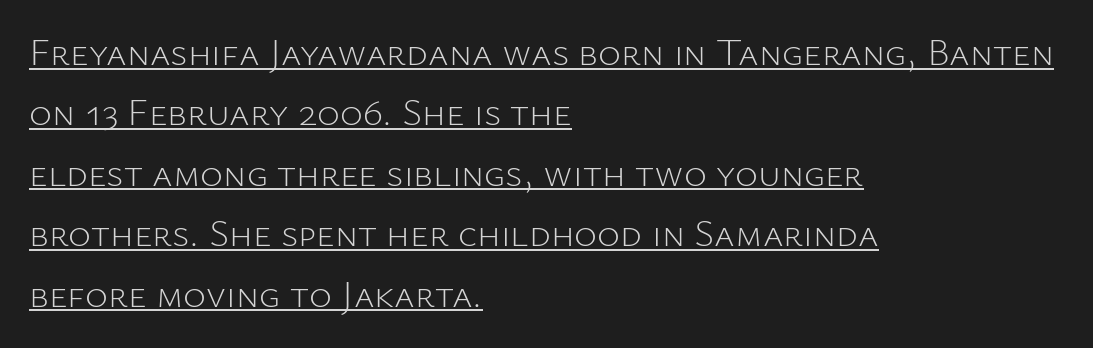
Where is the straight margin? On the left. The letters advance in unequal steps, a hallmark of proportional type. Look at the bottom of the vertical strokes: they stop flat, with no serifs. Students, observe: this is what conventionally led text looks like.
